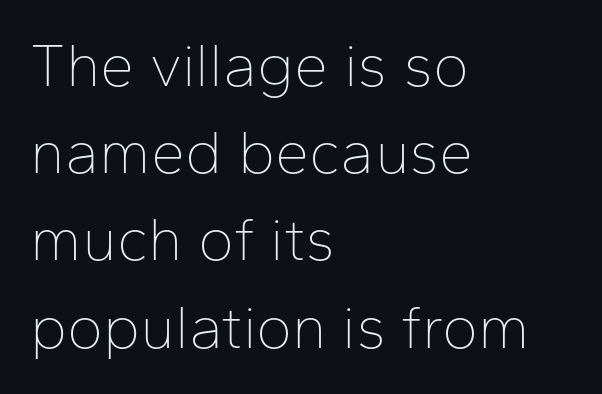
Q: Is the text bold? A: No.
Q: Is the text italic (slanted)? A: No, it is upright.
Q: Is the typeface a serif or a sans-serif typeface? A: Sans-serif.
Q: Is the text underlined? A: No.
Q: How is the paragraph aligned? A: Left-aligned.
Q: Is the spacing between letters normal or unusually wide? A: Normal.
Q: Is the spacing between lines tight, normal or loose? A: Normal.
Q: Width (condensed, normal, or wide)? A: Normal.
Q: Stroke contrast? A: Low.
Q: x-height? A: Medium.
Q: Monospaced? A: No.
